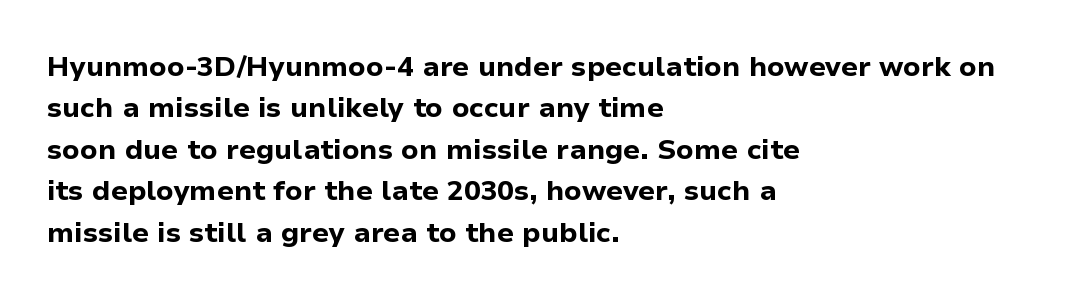
The image shows 28 px bold sans-serif type, upright; set left-aligned, normal line spacing (1.48x), normal letter spacing, not underlined; low stroke contrast and a medium x-height.
